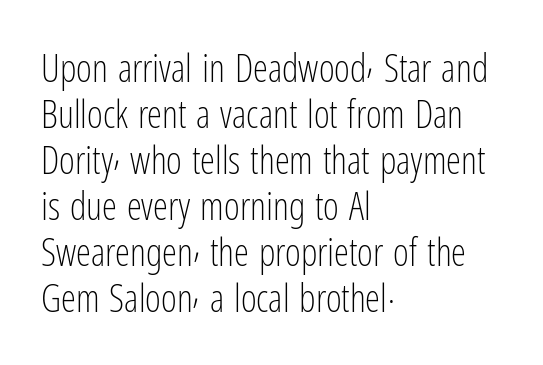
The image shows 38 px light, condensed sans-serif type, upright; set left-aligned, line spacing 1.21x, normal letter spacing, not underlined; low stroke contrast and a medium x-height.
